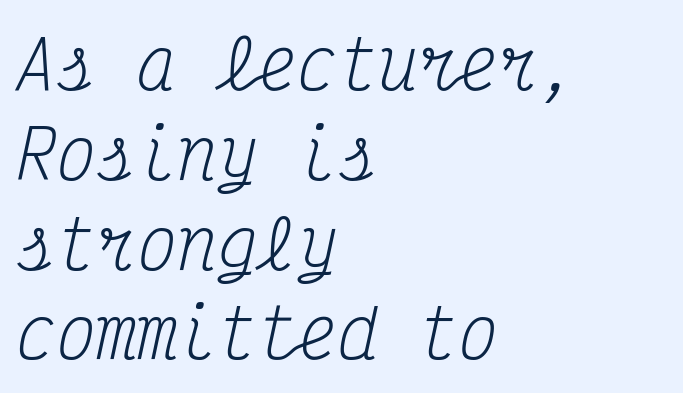
The space between consecutive lines is moderate. No extra ink here — the face is not bold. The face used here is monospaced, like something from a code editor. Words appear dense and cohesive because spacing is normal. Yep, those are serifs on the letters. The specimen omits any rule beneath the text block's lines.
